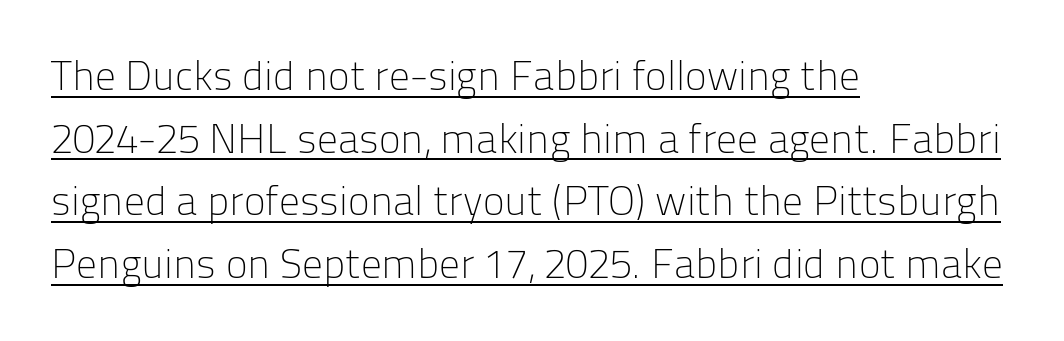
The image shows 41 px light sans-serif type, upright; set left-aligned, normal line spacing (1.53x), normal letter spacing, underlined; low stroke contrast and a medium x-height.
